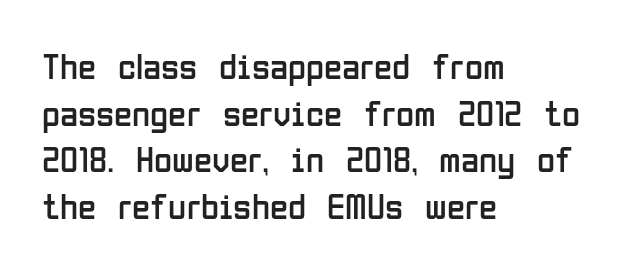
The image shows 37 px regular-weight, condensed sans-serif type, upright; set left-aligned, normal line spacing (1.26x), normal letter spacing, not underlined; low stroke contrast and a medium x-height.
